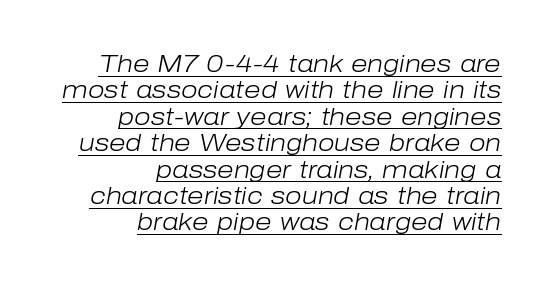
All the whitespace from short lines collects on the left. Tall strokes in this sample are angled rather than plumb. The sample's only ornament is a line tracing under the words. The line texture is even and compact thanks to regular tracking.
